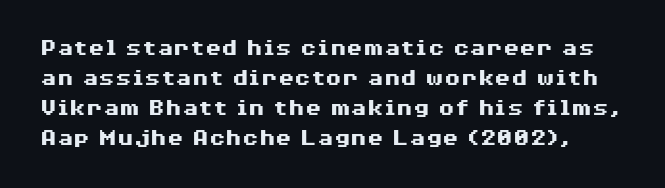
Q: Is the text bold? A: Yes.
Q: Is the text italic (slanted)? A: No, it is upright.
Q: Is the text underlined? A: No.
Q: Is the spacing between letters normal or unusually wide? A: Normal.
Q: Is the spacing between lines tight, normal or loose? A: Normal.
